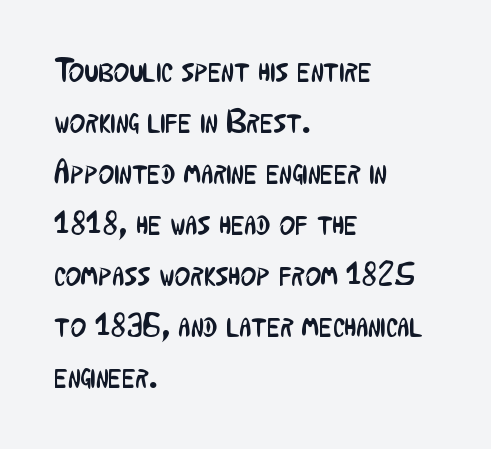
The image shows 34 px regular-weight, condensed sans-serif type, upright; set left-aligned, normal line spacing (1.5x), normal letter spacing, not underlined; low stroke contrast and a medium x-height.
